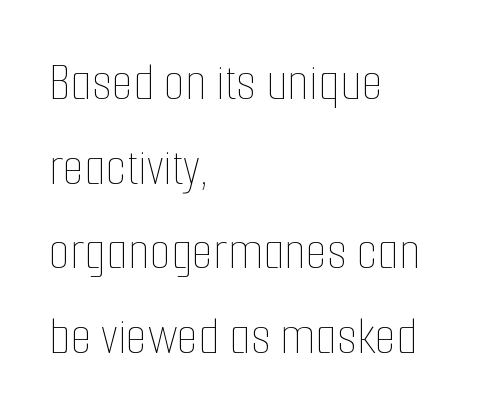
Q: Is the text bold? A: No.
Q: Is the text italic (slanted)? A: No, it is upright.
Q: Is the text underlined? A: No.
Q: How is the paragraph aligned? A: Left-aligned.
Q: Is the spacing between letters normal or unusually wide? A: Normal.
Q: Is the spacing between lines tight, normal or loose? A: Normal.
Q: Width (condensed, normal, or wide)? A: Condensed.
Q: Stroke contrast? A: Low.
Q: x-height? A: Medium.
Q: Monospaced? A: No.
